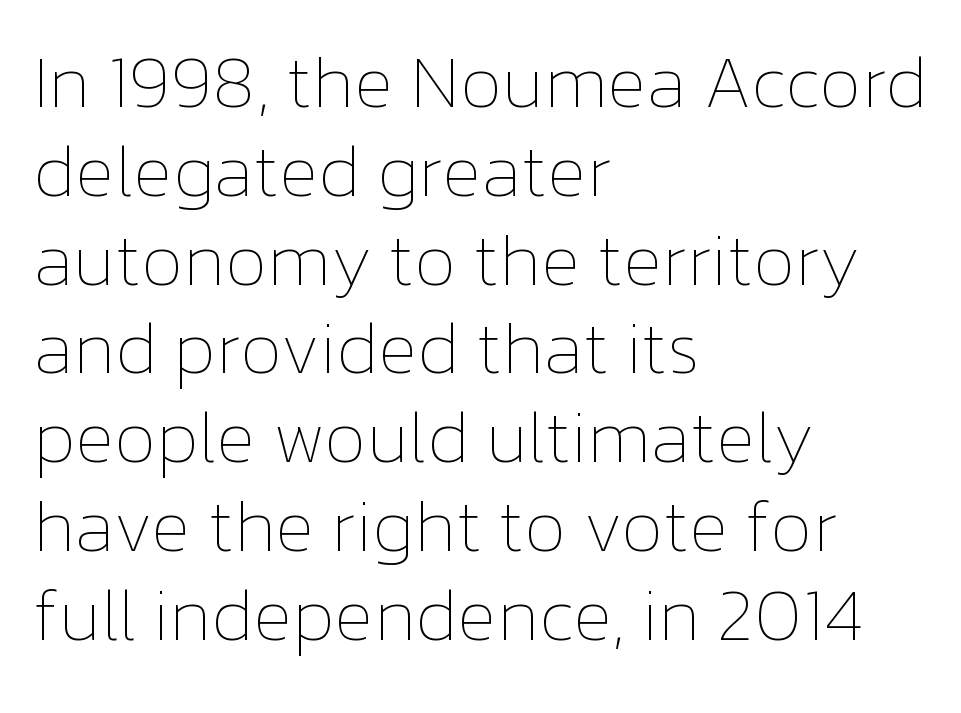
Q: Is the text bold? A: No.
Q: Is the text italic (slanted)? A: No, it is upright.
Q: Is the text underlined? A: No.
Q: How is the paragraph aligned? A: Left-aligned.
Q: Is the spacing between letters normal or unusually wide? A: Normal.
Q: Width (condensed, normal, or wide)? A: Normal.
Q: Stroke contrast? A: Low.
Q: x-height? A: Medium.
Q: Monospaced? A: No.
